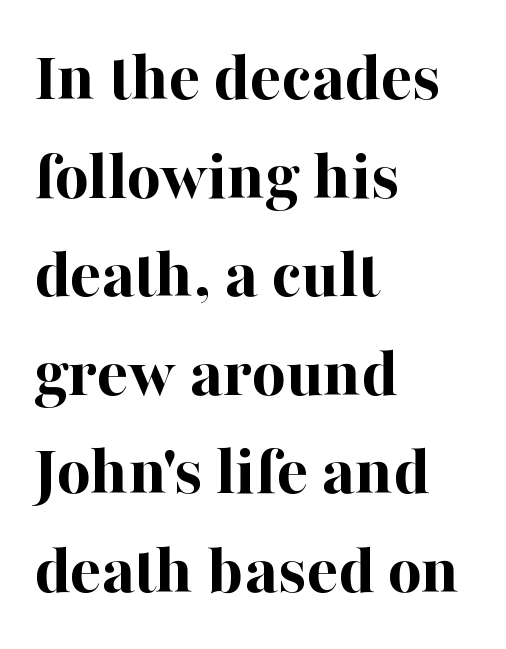
{"serif": "yes", "italic": "no", "bold": "yes", "weight": "bold", "width": "normal", "stroke_contrast": "high", "x_height": "medium", "monospaced": "no", "underline": "no", "align": "left", "line_spacing": "normal", "line_spacing_ratio": 1.35, "letter_spacing": "normal", "letter_spacing_em": 0.0, "glyph_px": 73}
